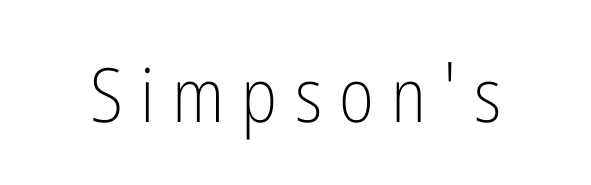
{"serif": "no", "italic": "no", "bold": "no", "weight": "light", "width": "condensed", "stroke_contrast": "low", "x_height": "medium", "monospaced": "no", "underline": "no", "letter_spacing": "wide", "letter_spacing_em": 0.23, "glyph_px": 75}
